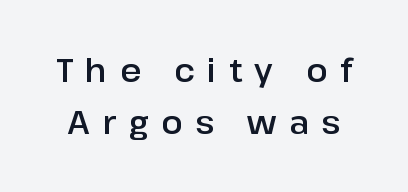
Examine the stroke ends and you'll find no serifs. Interline gaps are of average width in this sample. Each letter keeps its own natural width here, so spacing adapts to shape. Has an underline been added? It has not.
